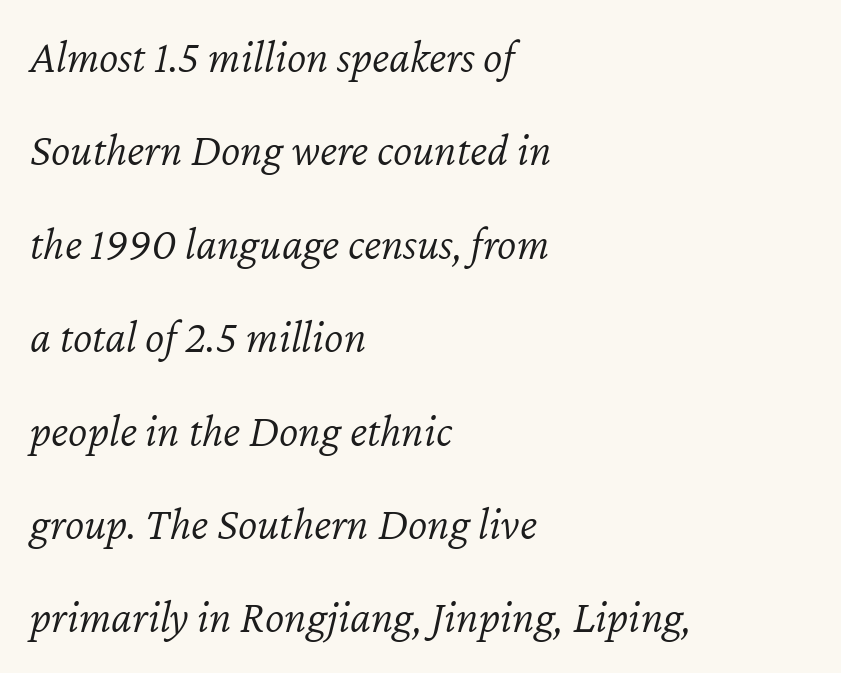
Just letters on the line, the space beneath them empty. Characters follow at the spacing the type designer built in. The font is comparable to plain body text, perhaps lighter. Spacing verdict: proportional, widths tailored to each character.
